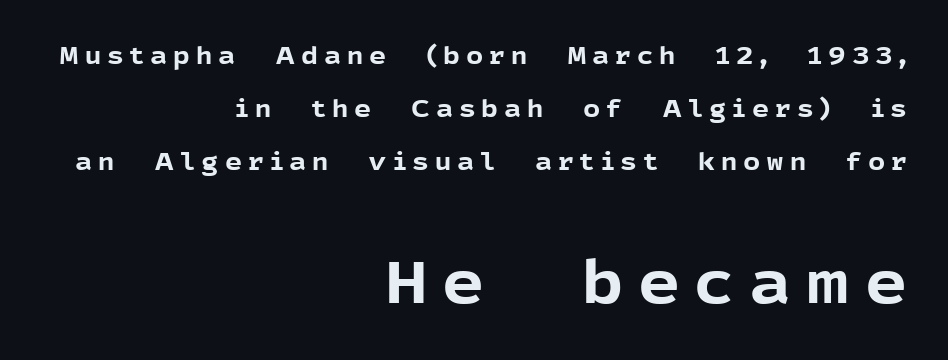
{"serif": "no", "italic": "no", "bold": "yes", "weight": "bold", "width": "normal", "x_height": "medium", "monospaced": "no", "underline": "no", "align": "right", "line_spacing": "loose", "line_spacing_ratio": 2.2, "letter_spacing": "wide", "letter_spacing_em": 0.24, "larger_block": "second", "size_ratio": 2.46, "glyph_px": 59}
